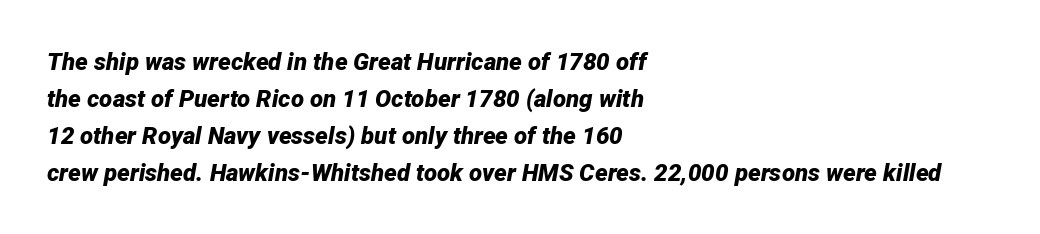
{"italic": "yes", "lean": "right", "slant_degrees": 12, "bold": "yes", "underline": "no", "align": "left", "line_spacing": "normal", "line_spacing_ratio": 1.54, "letter_spacing": "normal", "letter_spacing_em": 0.0, "glyph_px": 24}
